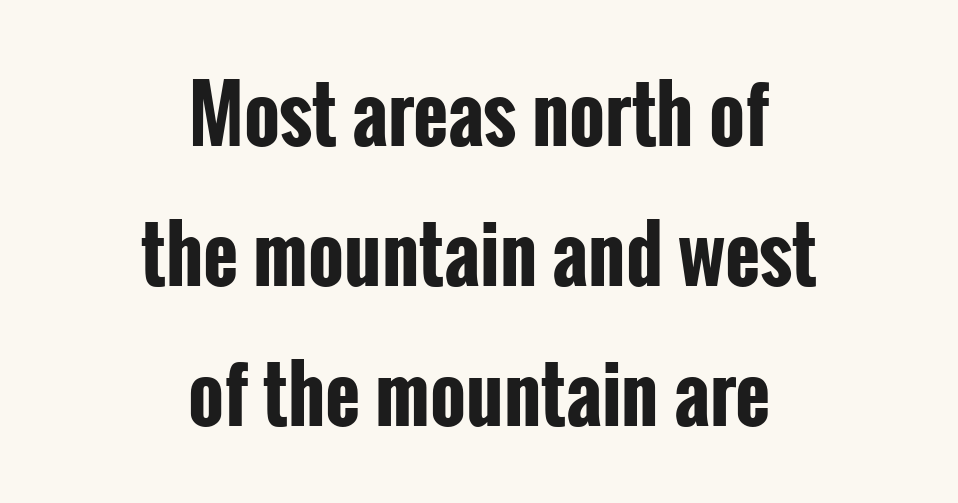
Q: Is the text bold? A: Yes.
Q: Is the text italic (slanted)? A: No, it is upright.
Q: Is the typeface a serif or a sans-serif typeface? A: Sans-serif.
Q: Is the text underlined? A: No.
Q: How is the paragraph aligned? A: Centered.
Q: Is the spacing between letters normal or unusually wide? A: Normal.
Q: Width (condensed, normal, or wide)? A: Condensed.
Q: Stroke contrast? A: Low.
Q: x-height? A: Medium.
Q: Monospaced? A: No.
